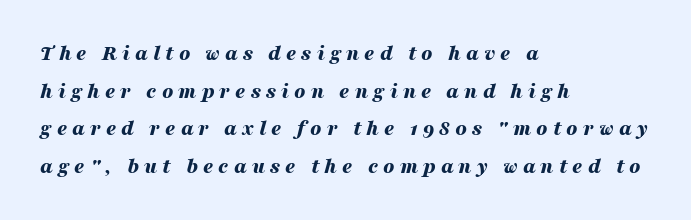
{"italic": "yes", "lean": "right", "slant_degrees": 16, "bold": "yes", "underline": "no", "align": "left", "line_spacing_ratio": 1.71, "letter_spacing": "wide", "letter_spacing_em": 0.23, "glyph_px": 22}
